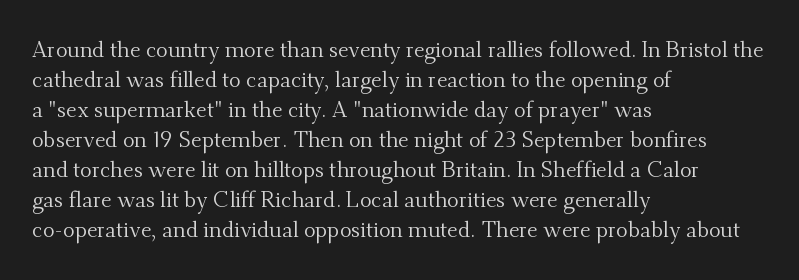
{"italic": "no", "bold": "no", "underline": "no", "align": "left", "line_spacing": "normal", "line_spacing_ratio": 1.36, "letter_spacing": "normal", "letter_spacing_em": 0.0, "glyph_px": 22}
